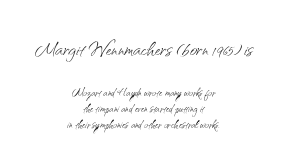
Top chunk: large. Bottom chunk: small. Interline gaps are noticeably narrow in this sample. Here the glyphs are tracked normally, forming tight word shapes.
